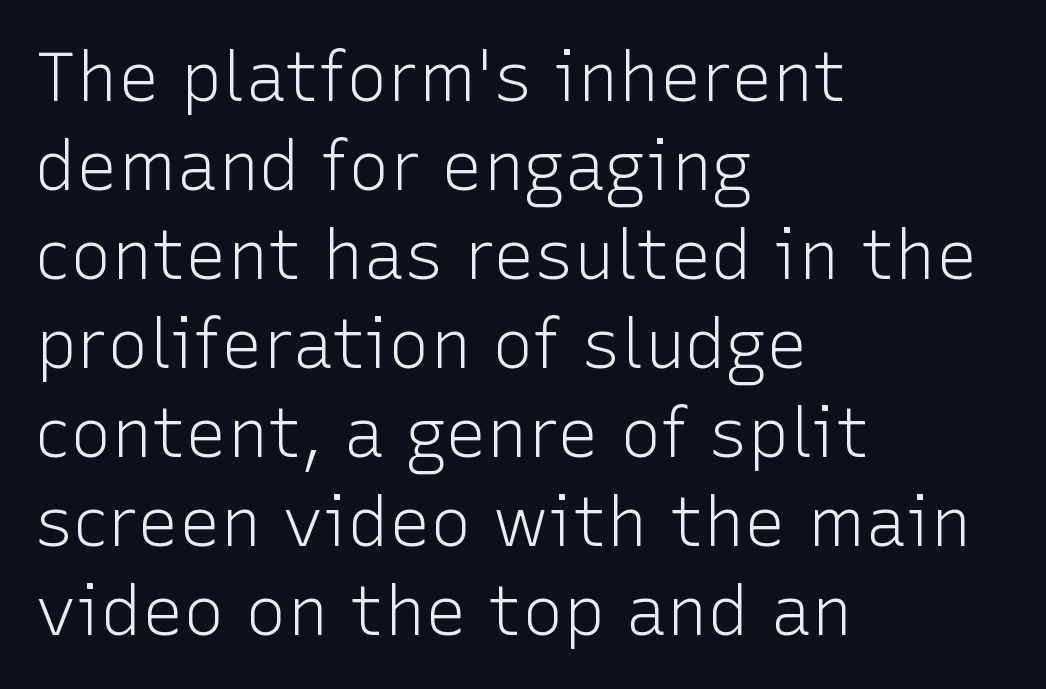
Q: Is the text bold? A: No.
Q: Is the text italic (slanted)? A: No, it is upright.
Q: Is the typeface a serif or a sans-serif typeface? A: Sans-serif.
Q: Is the text underlined? A: No.
Q: How is the paragraph aligned? A: Left-aligned.
Q: Is the spacing between letters normal or unusually wide? A: Normal.
Q: Is the spacing between lines tight, normal or loose? A: Normal.
Q: Width (condensed, normal, or wide)? A: Normal.
Q: Stroke contrast? A: Low.
Q: x-height? A: Medium.
Q: Monospaced? A: No.
